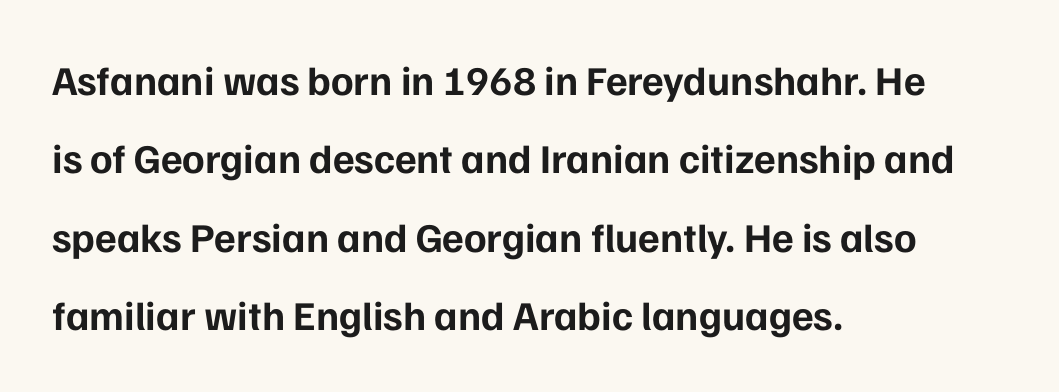
{"serif": "no", "italic": "no", "bold": "yes", "weight": "bold", "width": "normal", "stroke_contrast": "low", "x_height": "medium", "monospaced": "no", "underline": "no", "align": "left", "line_spacing": "loose", "line_spacing_ratio": 1.91, "letter_spacing": "normal", "letter_spacing_em": 0.0, "glyph_px": 41}
